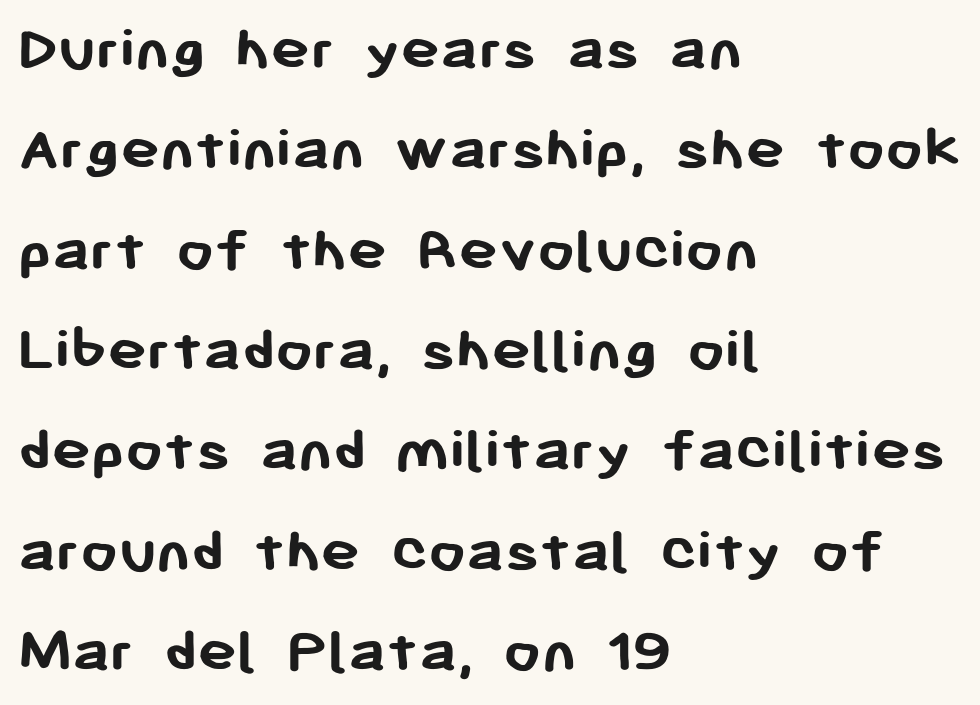
The font's upright variant was chosen for this text. Serif or sans? Sans — the stroke terminals are bare. Is there much room between lines? A standard amount, neither cramped nor airy. The line texture is even and compact thanks to regular tracking. Set as a true bold cut, around the 700 mark.
